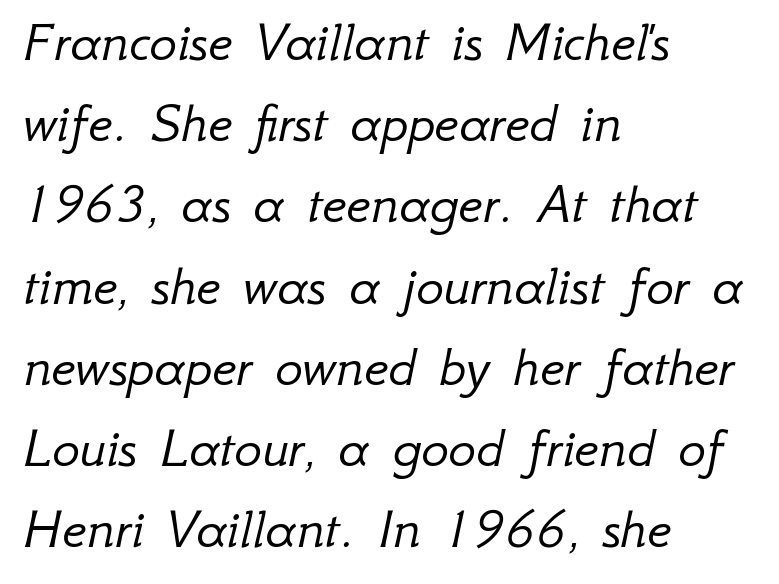
Q: Is the text bold? A: No.
Q: Is the text italic (slanted)? A: Yes, it leans right by about 12 degrees.
Q: Is the text underlined? A: No.
Q: How is the paragraph aligned? A: Left-aligned.
Q: Is the spacing between letters normal or unusually wide? A: Normal.
Q: Is the spacing between lines tight, normal or loose? A: Normal.
Q: Width (condensed, normal, or wide)? A: Normal.
Q: Stroke contrast? A: Low.
Q: x-height? A: Small.
Q: Monospaced? A: No.
